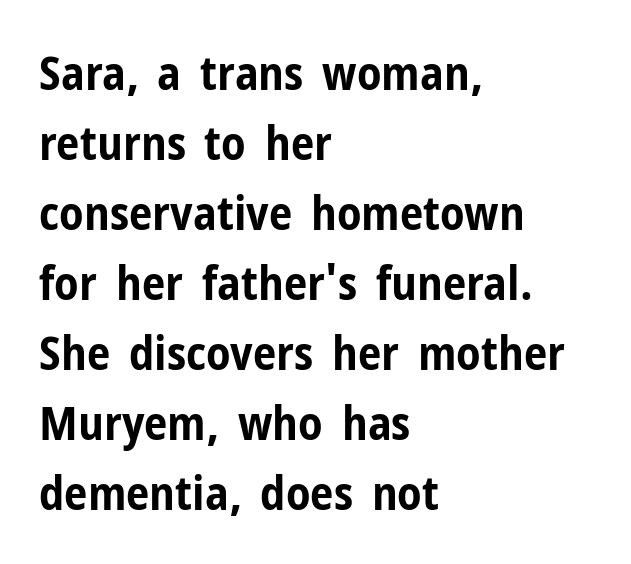
Q: Is the text bold? A: Yes.
Q: Is the text italic (slanted)? A: No, it is upright.
Q: Is the typeface a serif or a sans-serif typeface? A: Sans-serif.
Q: Is the text underlined? A: No.
Q: How is the paragraph aligned? A: Left-aligned.
Q: Is the spacing between letters normal or unusually wide? A: Normal.
Q: Is the spacing between lines tight, normal or loose? A: Normal.
Q: Width (condensed, normal, or wide)? A: Condensed.
Q: Stroke contrast? A: Low.
Q: x-height? A: Medium.
Q: Monospaced? A: No.
